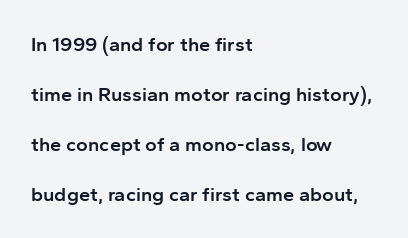
{"italic": "no", "bold": "semi", "underline": "no", "align": "left", "line_spacing": "loose", "line_spacing_ratio": 2.5, "letter_spacing": "normal", "letter_spacing_em": 0.0, "glyph_px": 20}
